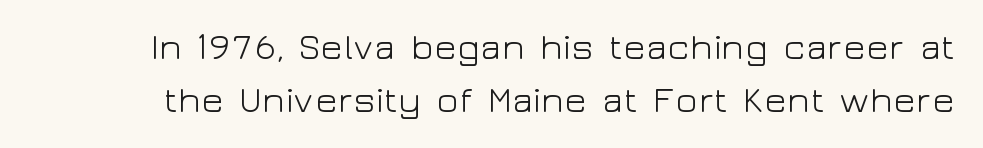
Q: Is the text bold? A: No.
Q: Is the text italic (slanted)? A: No, it is upright.
Q: Is the typeface a serif or a sans-serif typeface? A: Sans-serif.
Q: Is the text underlined? A: No.
Q: Is the spacing between letters normal or unusually wide? A: Normal.
Q: Is the spacing between lines tight, normal or loose? A: Normal.
Q: Width (condensed, normal, or wide)? A: Wide.
Q: Stroke contrast? A: Low.
Q: x-height? A: Medium.
Q: Monospaced? A: No.
